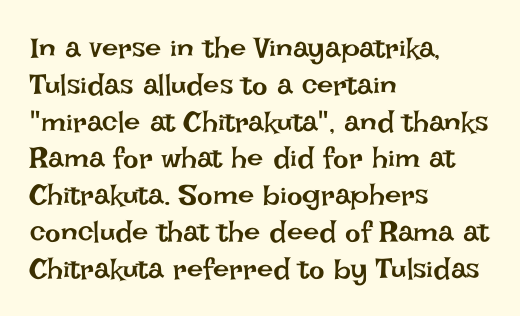
No letter is thick-stroked: the sample isn't bold. Each letter keeps its own natural width here, so spacing adapts to shape. Honestly, the row spacing looks completely unremarkable. All the whitespace from short lines collects on the right.
